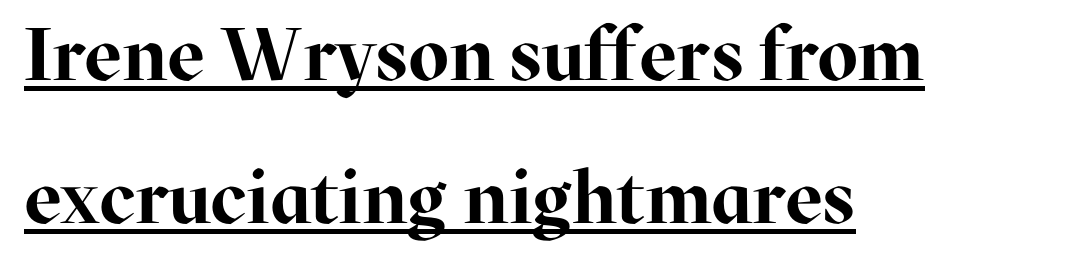
Examine the stroke ends and you'll spot serifs. Posture: upright roman. Look at the stroke-to-counter ratio: heavy, a bold. Compared with typical paragraphs, the rows here are farther apart. Characters follow at the spacing the type designer built in.
